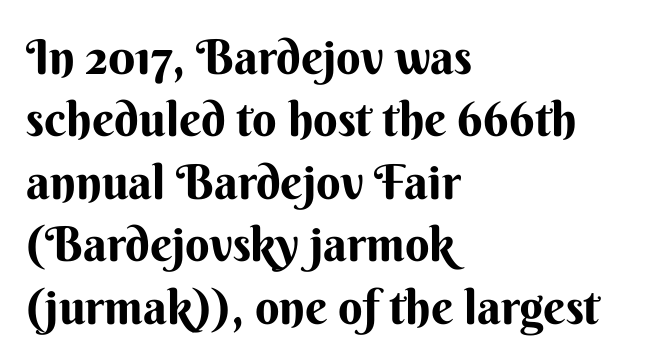
The type family on display is of the sans-serif kind. Glance below the letters and you will spot only blank space. Tracking value appears to be zero — textbook default spacing. Does the copy run flush right? No — it runs flush left. The letters advance in unequal steps, a hallmark of proportional type. Compared with typical paragraphs, the rows here are spaced about the same.
